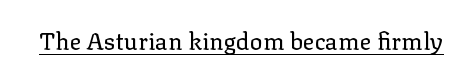
{"italic": "no", "bold": "no", "underline": "yes", "letter_spacing": "normal", "letter_spacing_em": 0.0, "glyph_px": 24}
